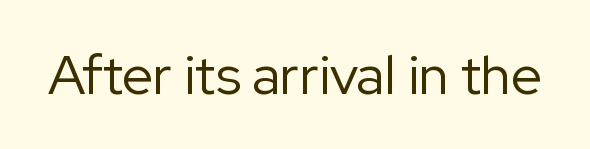
{"serif": "no", "italic": "no", "bold": "no", "weight": "regular", "width": "normal", "stroke_contrast": "low", "x_height": "medium", "monospaced": "no", "underline": "no", "letter_spacing": "normal", "letter_spacing_em": 0.0, "glyph_px": 55}
